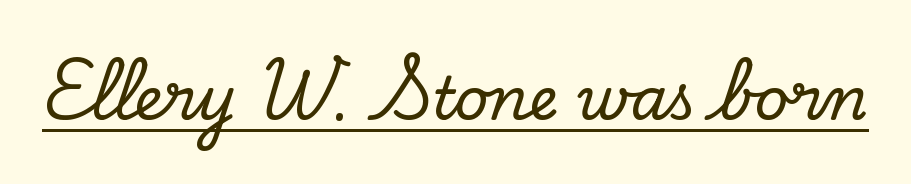
{"serif": "yes", "width": "normal", "stroke_contrast": "low", "x_height": "small", "monospaced": "no", "underline": "yes", "letter_spacing": "normal", "letter_spacing_em": 0.0, "glyph_px": 59}
